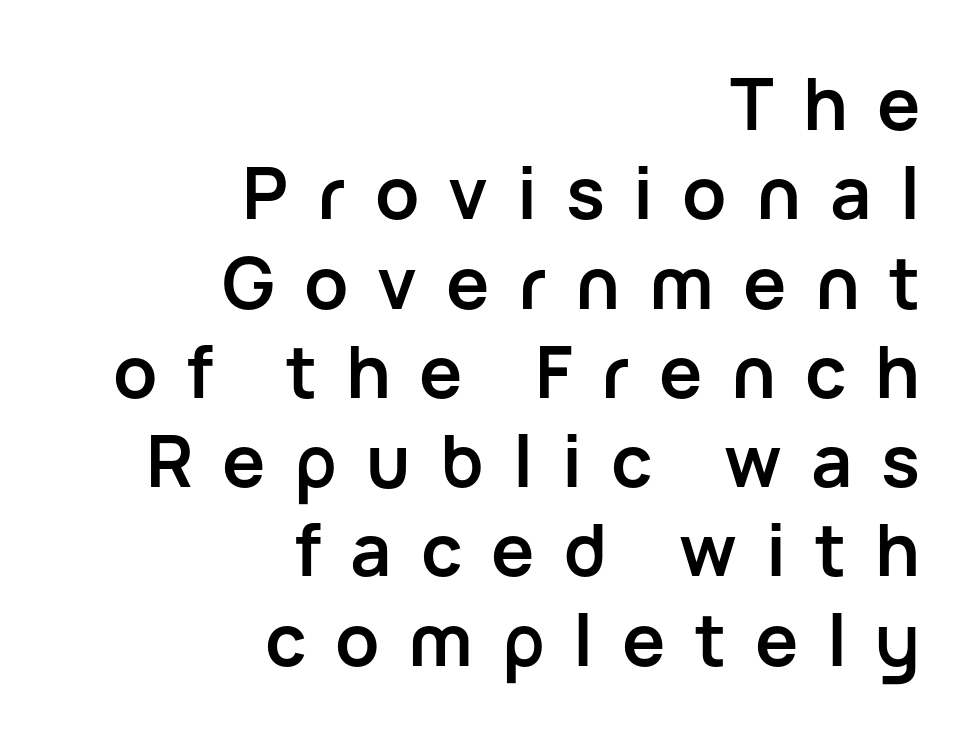
The image shows 72 px semibold sans-serif type, upright; set right-aligned, line spacing 1.24x, unusually wide letter spacing (+0.4 em), not underlined; low stroke contrast and a medium x-height.
